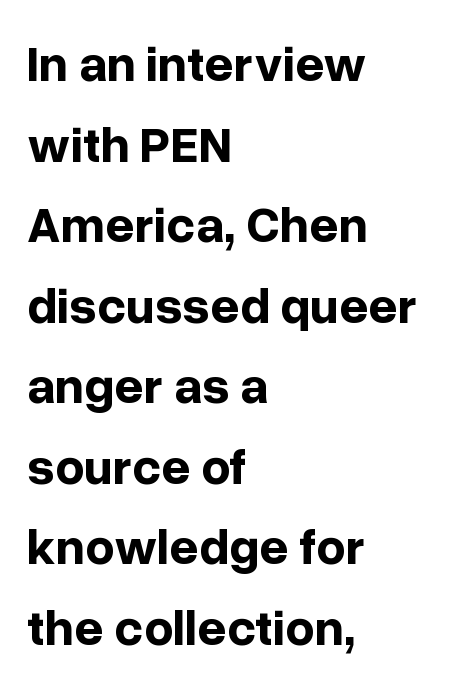
The image shows 51 px bold sans-serif type, upright; set left-aligned, normal line spacing (1.58x), normal letter spacing, not underlined; low stroke contrast and a medium x-height.
